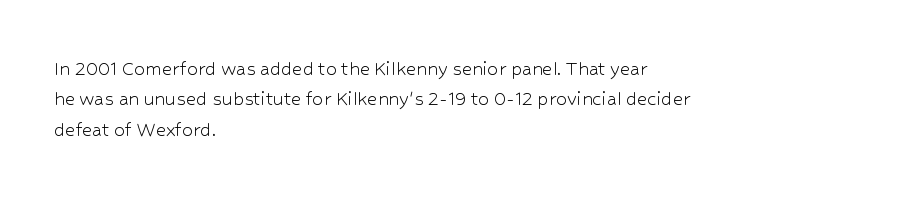
A quiet, ordinary-to-light weight characterises the typeface. The text block is weighted toward the left margin, trailing off unevenly rightward. This rendering leaves character spacing at its baseline value. Characters remain perfectly vertical along every line. The strip under each line holds only bare page.
